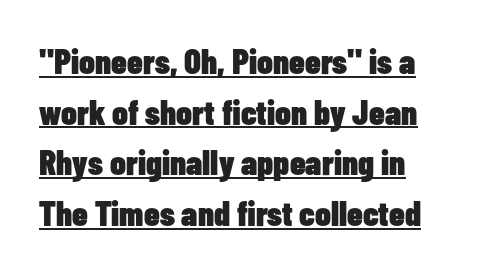
{"serif": "no", "italic": "no", "bold": "yes", "weight": "heavy", "width": "condensed", "stroke_contrast": "low", "x_height": "medium", "monospaced": "no", "underline": "yes", "line_spacing": "normal", "line_spacing_ratio": 1.45, "letter_spacing": "normal", "letter_spacing_em": 0.0, "glyph_px": 35}
